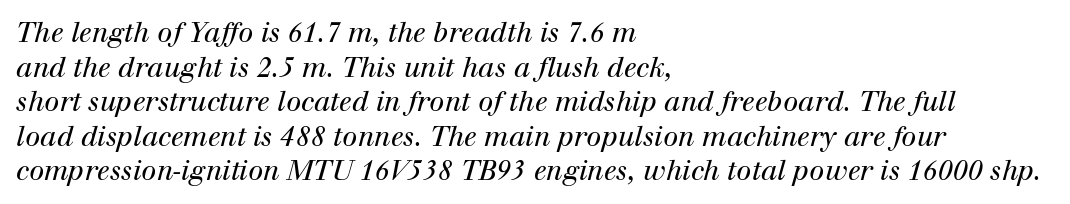
Q: Is the text bold? A: No.
Q: Is the text italic (slanted)? A: Yes, it leans right by about 12 degrees.
Q: Is the text underlined? A: No.
Q: How is the paragraph aligned? A: Left-aligned.
Q: Is the spacing between letters normal or unusually wide? A: Normal.
Q: Is the spacing between lines tight, normal or loose? A: Normal.
